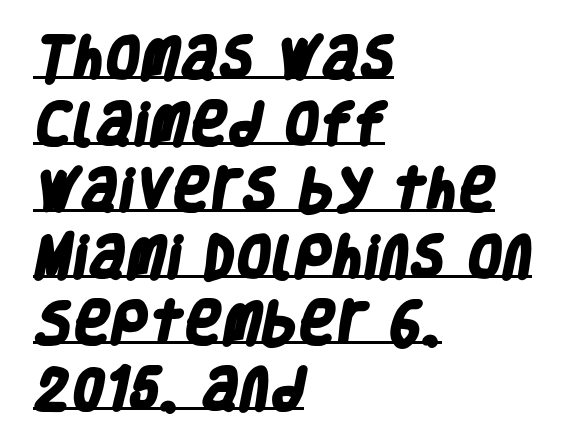
Q: Is the text bold? A: Yes.
Q: Is the typeface a serif or a sans-serif typeface? A: Sans-serif.
Q: Is the text underlined? A: Yes.
Q: How is the paragraph aligned? A: Left-aligned.
Q: Is the spacing between letters normal or unusually wide? A: Normal.
Q: Is the spacing between lines tight, normal or loose? A: Normal.
Q: Width (condensed, normal, or wide)? A: Condensed.
Q: Stroke contrast? A: Low.
Q: x-height? A: Large.
Q: Monospaced? A: No.
